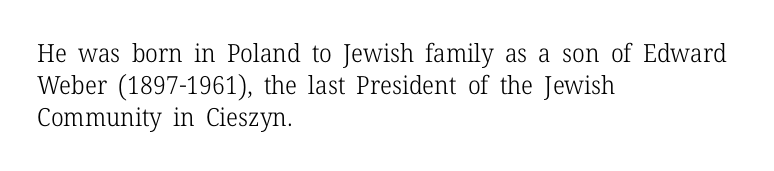
Glance below the letters and you will spot only blank space. The weight tops out at a normal text grade. Teacher's note: observe the even left margin — that is flush-left alignment. Interline gaps are of average width in this sample. In terms of posture, this sample is upright.
